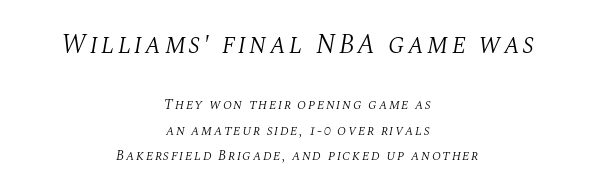
Q: Is the text bold? A: No.
Q: Is the text italic (slanted)? A: Yes, it leans right by about 10 degrees.
Q: Is the text underlined? A: No.
Q: How is the paragraph aligned? A: Centered.
Q: Which block of text is set in a larger size, the first (top) or the second (bottom)? A: The first (top) one.
